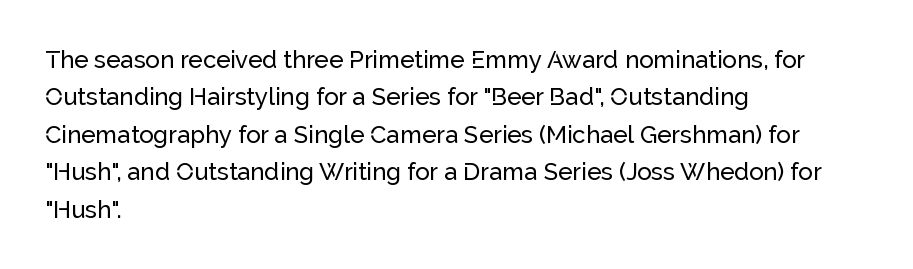
{"italic": "no", "underline": "no", "align": "left", "line_spacing": "normal", "line_spacing_ratio": 1.56, "letter_spacing": "normal", "letter_spacing_em": 0.0, "glyph_px": 24}
